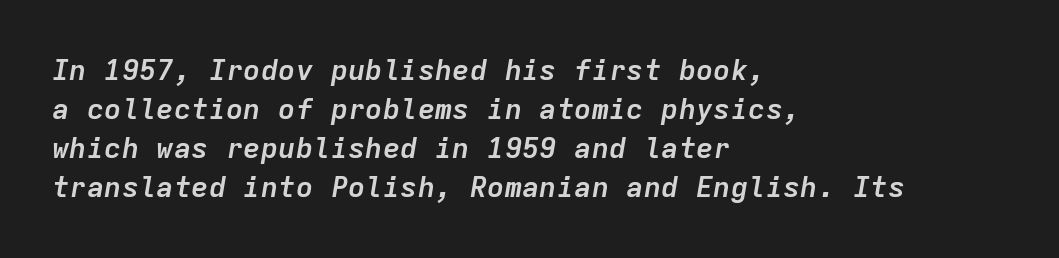
{"italic": "yes", "lean": "right", "slant_degrees": 9, "bold": "yes", "weight": "semibold", "width": "normal", "stroke_contrast": "low", "x_height": "medium", "monospaced": "yes", "underline": "no", "align": "left", "line_spacing": "normal", "line_spacing_ratio": 1.34, "letter_spacing": "normal", "letter_spacing_em": 0.0, "glyph_px": 29}
